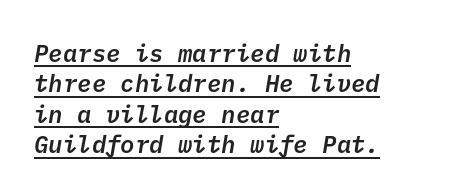
{"bold": "semi", "underline": "yes", "align": "left", "line_spacing": "normal", "line_spacing_ratio": 1.27, "letter_spacing": "normal", "letter_spacing_em": 0.0, "glyph_px": 24}
